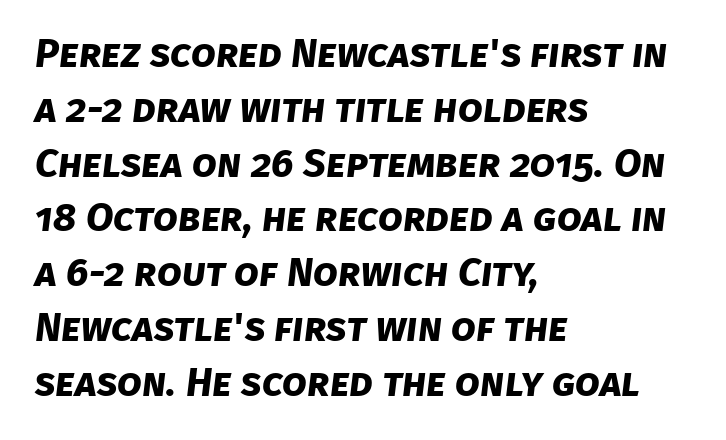
If you measured baseline to baseline, you'd find a middling distance. The letters sit at their default tracking, neither squeezed nor spread. The gap between lines stays unmarked. Looks like regular typesetting: each glyph gets only the width it needs. Horizontal alignment here is leftward, the default for most running prose.
